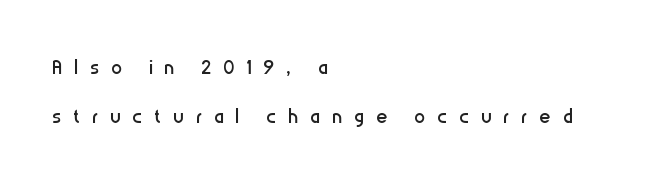
Q: Is the text bold? A: No.
Q: Is the text italic (slanted)? A: No, it is upright.
Q: Is the text underlined? A: No.
Q: How is the paragraph aligned? A: Left-aligned.
Q: Is the spacing between letters normal or unusually wide? A: Unusually wide.
